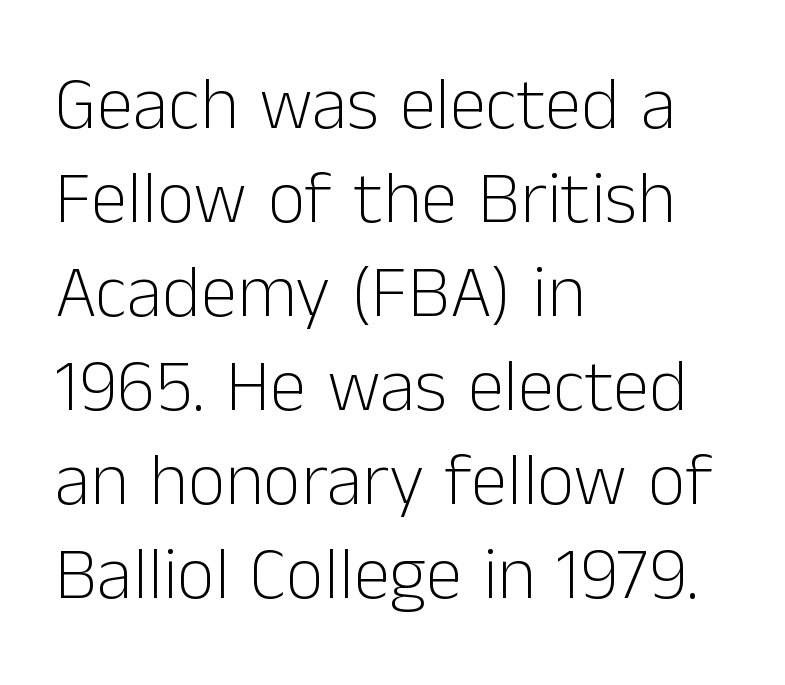
Q: Is the text bold? A: No.
Q: Is the text italic (slanted)? A: No, it is upright.
Q: Is the typeface a serif or a sans-serif typeface? A: Sans-serif.
Q: Is the text underlined? A: No.
Q: How is the paragraph aligned? A: Left-aligned.
Q: Is the spacing between letters normal or unusually wide? A: Normal.
Q: Is the spacing between lines tight, normal or loose? A: Normal.
Q: Width (condensed, normal, or wide)? A: Normal.
Q: Stroke contrast? A: Low.
Q: x-height? A: Medium.
Q: Monospaced? A: No.
